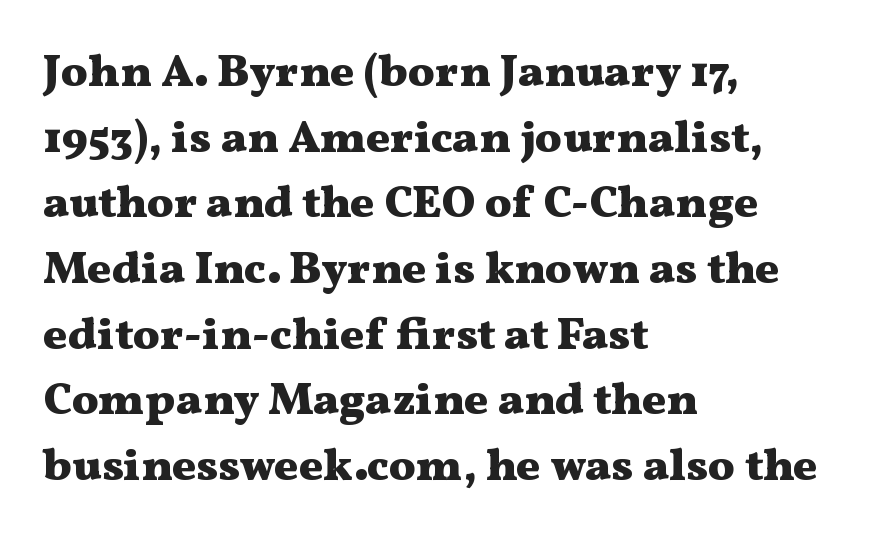
The image shows 45 px heavy, wide serif type, upright; set left-aligned, normal line spacing (1.46x), normal letter spacing, not underlined; medium stroke contrast and a medium x-height.
